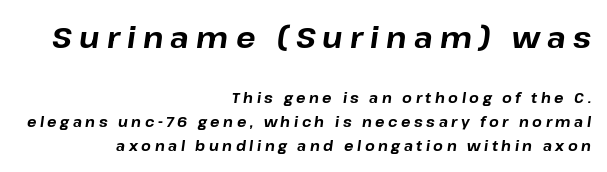
Q: Is the text bold? A: Yes.
Q: Is the text italic (slanted)? A: Yes, it leans right by about 8 degrees.
Q: Is the text underlined? A: No.
Q: How is the paragraph aligned? A: Right-aligned.
Q: Is the spacing between letters normal or unusually wide? A: Unusually wide.
Q: Is the spacing between lines tight, normal or loose? A: Normal.
Q: Which block of text is set in a larger size, the first (top) or the second (bottom)? A: The first (top) one.
Q: Width (condensed, normal, or wide)? A: Normal.
Q: Stroke contrast? A: Low.
Q: x-height? A: Medium.
Q: Monospaced? A: No.
